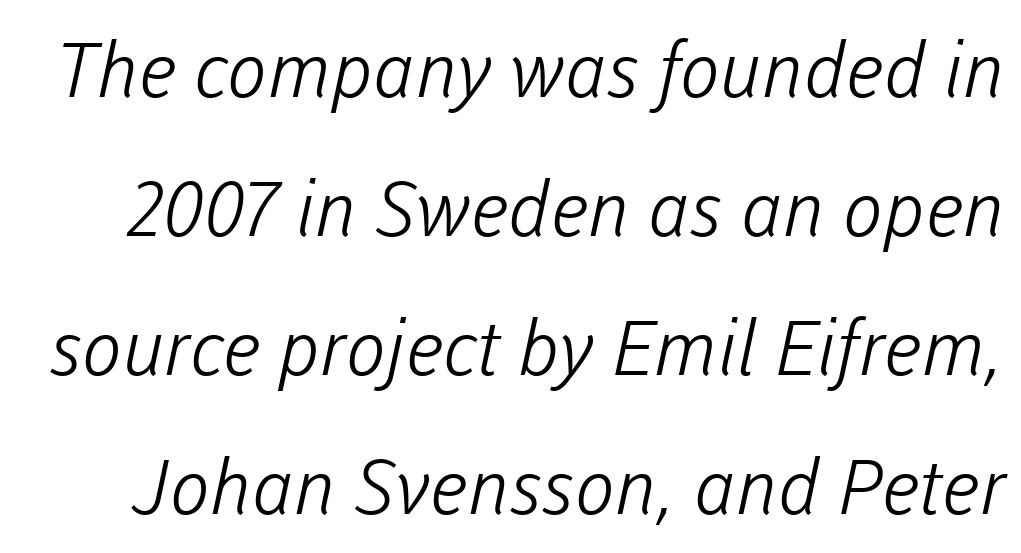
The image shows 76 px light sans-serif type; set line spacing 1.83x, normal letter spacing, not underlined; low stroke contrast and a medium x-height.
